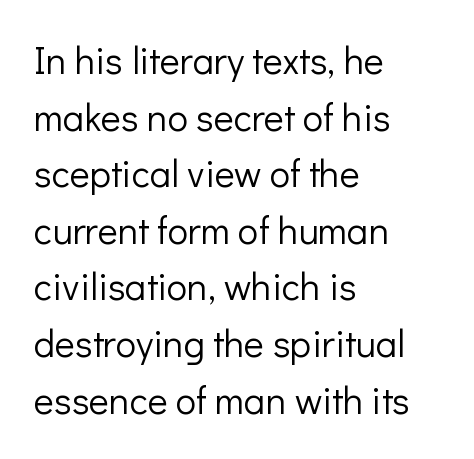
The image shows 38 px light sans-serif type, upright; set left-aligned, normal line spacing (1.49x), normal letter spacing, not underlined; low stroke contrast and a medium x-height.
